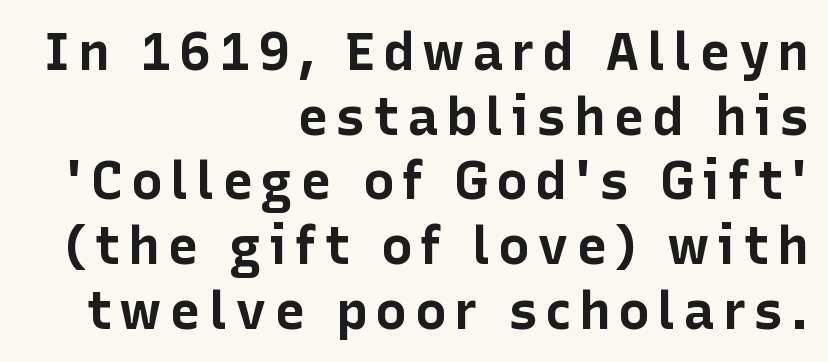
Q: Is the text bold? A: Yes.
Q: Is the text italic (slanted)? A: No, it is upright.
Q: Is the typeface a serif or a sans-serif typeface? A: Sans-serif.
Q: Is the text underlined? A: No.
Q: How is the paragraph aligned? A: Right-aligned.
Q: Width (condensed, normal, or wide)? A: Normal.
Q: Stroke contrast? A: Low.
Q: x-height? A: Medium.
Q: Monospaced? A: No.
